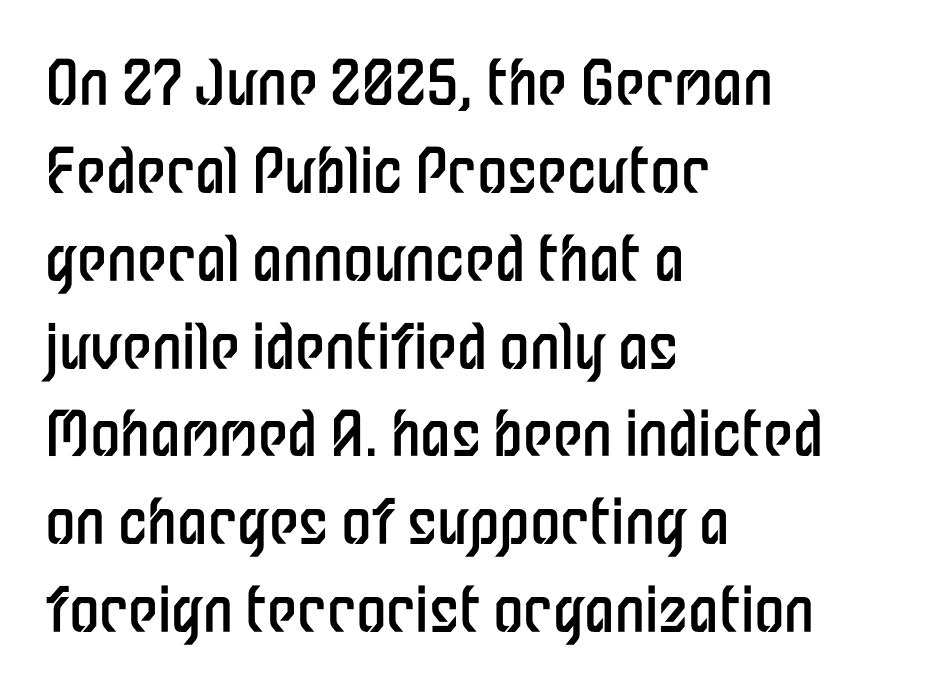
{"serif": "no", "italic": "no", "bold": "no", "weight": "regular", "width": "condensed", "stroke_contrast": "low", "x_height": "medium", "monospaced": "no", "underline": "no", "align": "left", "line_spacing": "normal", "line_spacing_ratio": 1.44, "letter_spacing": "normal", "letter_spacing_em": 0.0, "glyph_px": 61}
